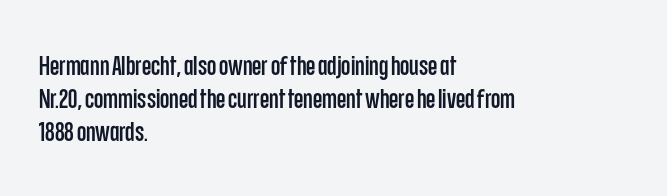
Q: Is the text italic (slanted)? A: No, it is upright.
Q: Is the text underlined? A: No.
Q: How is the paragraph aligned? A: Left-aligned.
Q: Is the spacing between letters normal or unusually wide? A: Normal.
